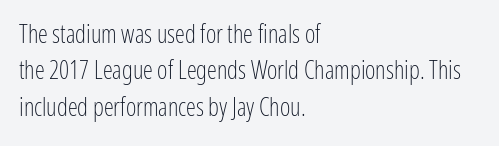
In terms of posture, this sample is upright. The passage shown has conventional tracking throughout. The zone under the glyphs is completely vacant. The lines are quadded left. These glyphs show unthickened strokes, regular width or finer. Rows of type keep a routine distance in the vertical direction.
